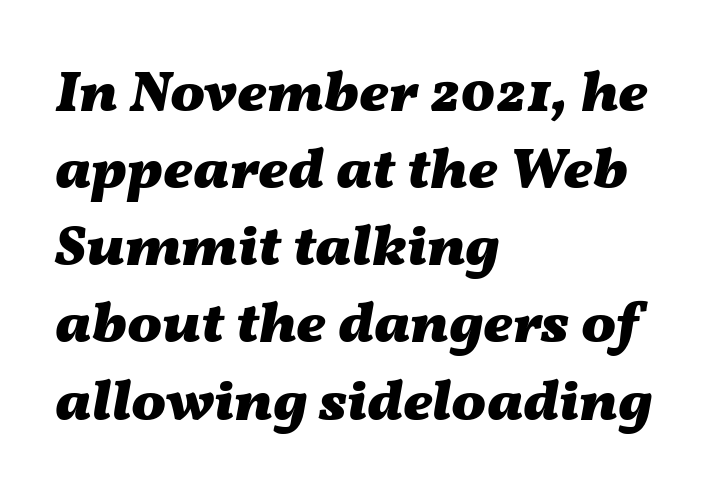
In terms of leading, this rendering sits right in the middle. This rendering features lettering with no underline. The typography opts for an oblique posture over an upright one. Inter-character spacing is left at the font's built-in metrics. A classic flush-left, rag-right setting is used for this passage.
